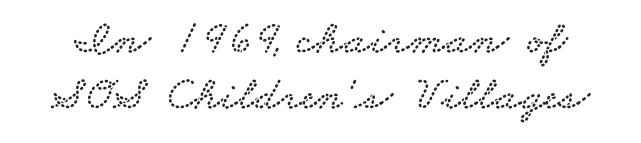
Any mark beneath the type? The region is blank. Caption: standard tracking, unaltered. These lines are rendered in a variable-pitch font.
